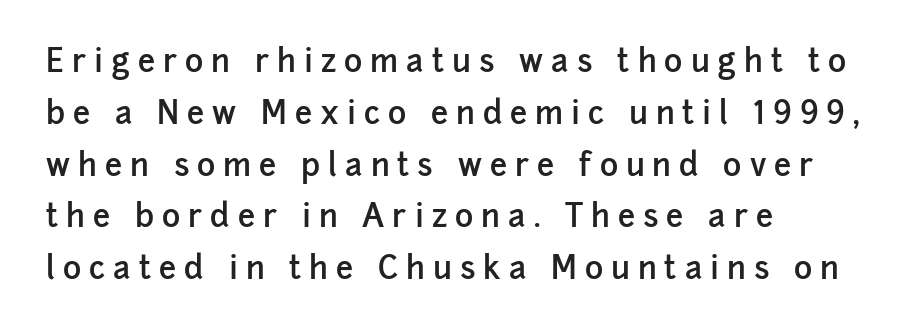
Characters follow at a spacing far wider than the type designer built in. Firm but not heavy-handed strokes: this text is semibold. You could not count columns in this text — the font is proportionally spaced. Each line starts at the same left margin while the right side varies. The space directly below the letters is spotless.
